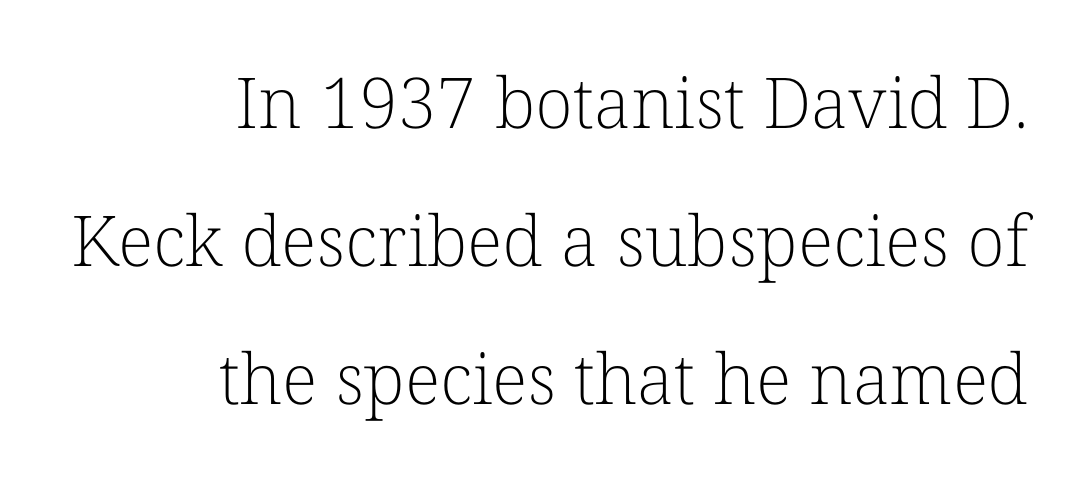
Stem width sits at or under what a default text font uses. Characters follow at the spacing the type designer built in. Compared with typical paragraphs, the rows here are farther apart. Rendered with straight, roman letterforms.
